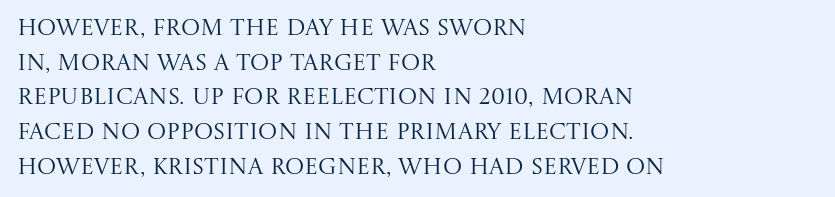
Q: Is the text bold? A: No.
Q: Is the text italic (slanted)? A: No, it is upright.
Q: Is the text underlined? A: No.
Q: How is the paragraph aligned? A: Left-aligned.
Q: Is the spacing between letters normal or unusually wide? A: Normal.
Q: Is the spacing between lines tight, normal or loose? A: Normal.
